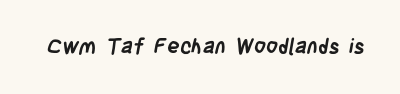
The image shows 21 px bold type; set normal letter spacing, not underlined.
